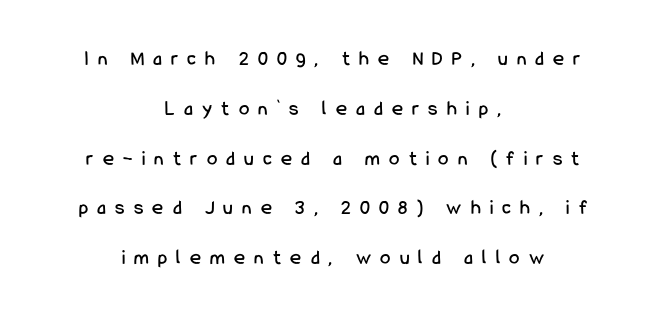
If you folded the block vertically in half, each line would mirror itself in length. The tracking reads as deliberately expanded to a designer's eye. Nobody drew a line under any word here. The vertical gap from one line to the next is large. Notice how the stems are strictly vertical — no italics here.
